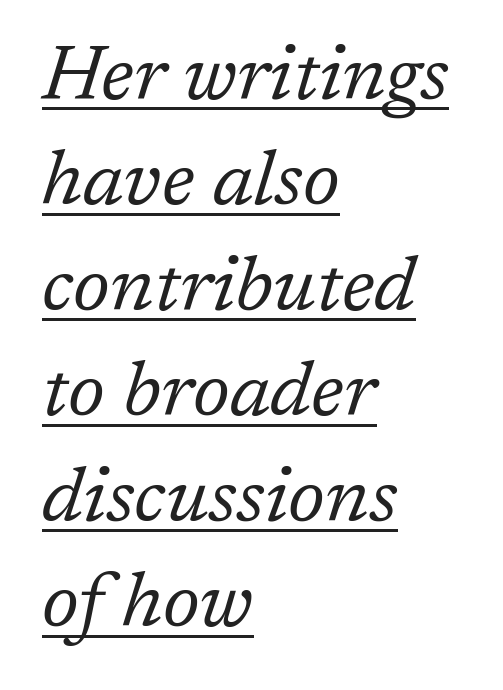
Q: Is the text bold? A: No.
Q: Is the text italic (slanted)? A: Yes, it leans right by about 17 degrees.
Q: Is the typeface a serif or a sans-serif typeface? A: Serif.
Q: Is the text underlined? A: Yes.
Q: How is the paragraph aligned? A: Left-aligned.
Q: Is the spacing between letters normal or unusually wide? A: Normal.
Q: Is the spacing between lines tight, normal or loose? A: Normal.
Q: Width (condensed, normal, or wide)? A: Normal.
Q: Stroke contrast? A: Low.
Q: x-height? A: Medium.
Q: Monospaced? A: No.
